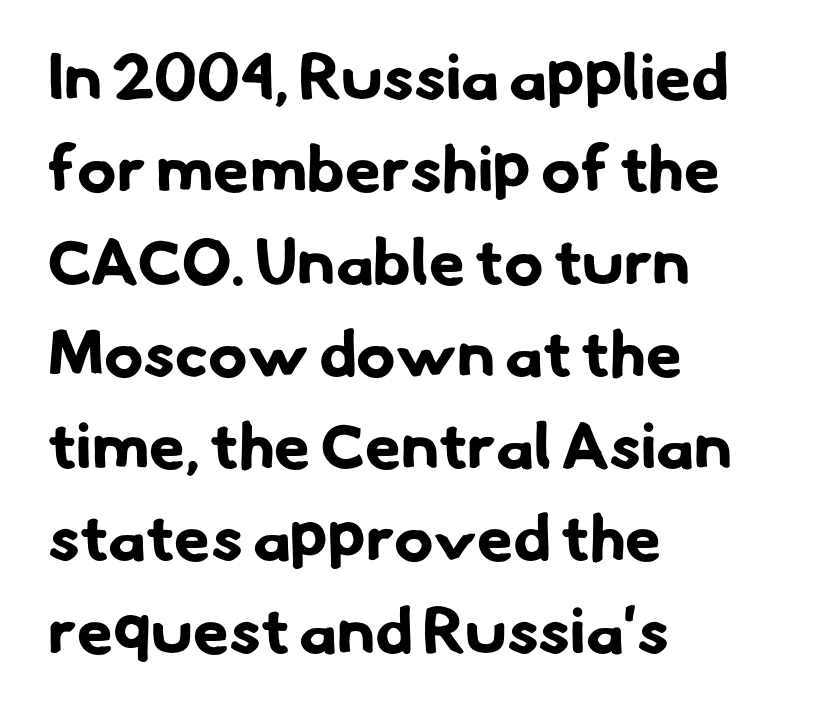
The image shows 65 px bold sans-serif type; set left-aligned, normal line spacing (1.42x), normal letter spacing, not underlined; low stroke contrast and a small x-height.
